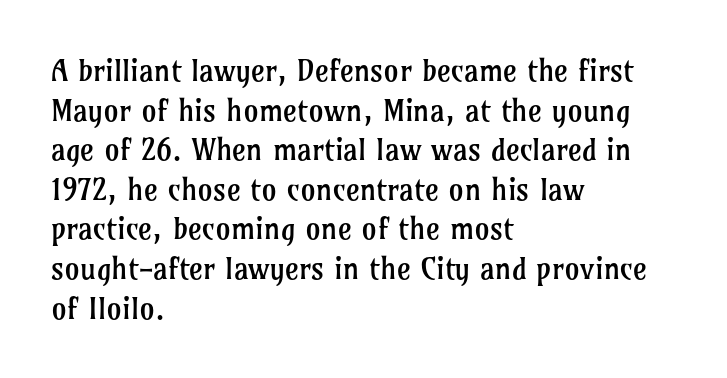
The image shows 30 px regular-weight serif type, upright; set left-aligned, normal line spacing (1.32x), normal letter spacing, not underlined; low stroke contrast and a medium x-height.
